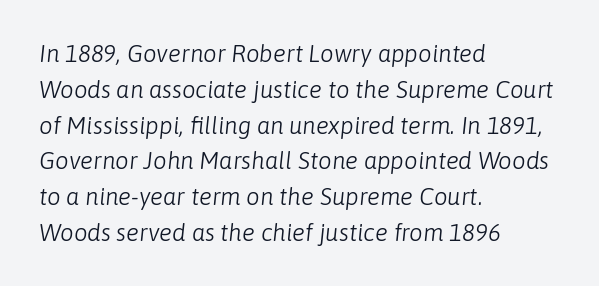
The image shows 24 px text type, italic (leaning right); set left-aligned, normal line spacing (1.49x), normal letter spacing, not underlined.
